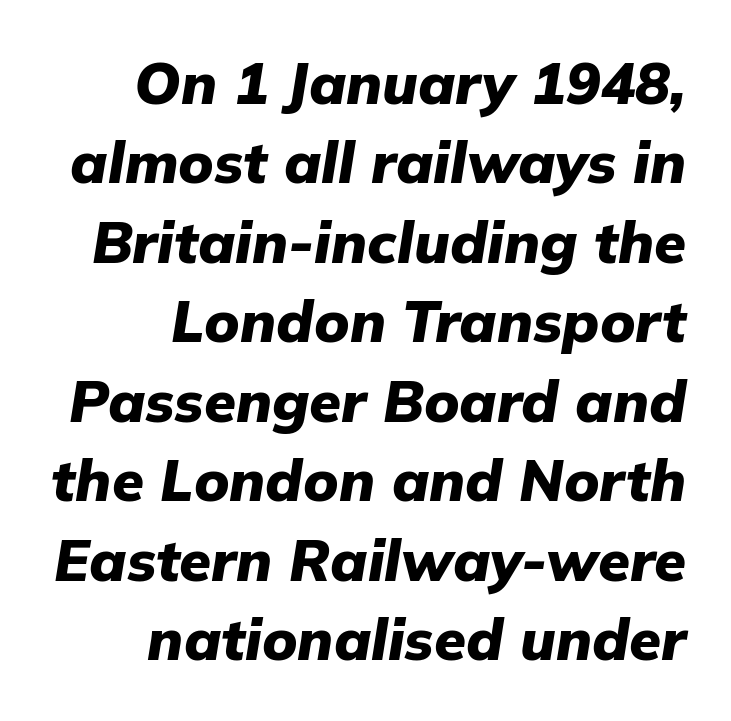
Casual observation: everything's shoved over to the right. Reading down the column, the eye jumps a familiar distance to each next line. Weight: bold. Characters are canted at an angle relative to the baseline's perpendicular.
